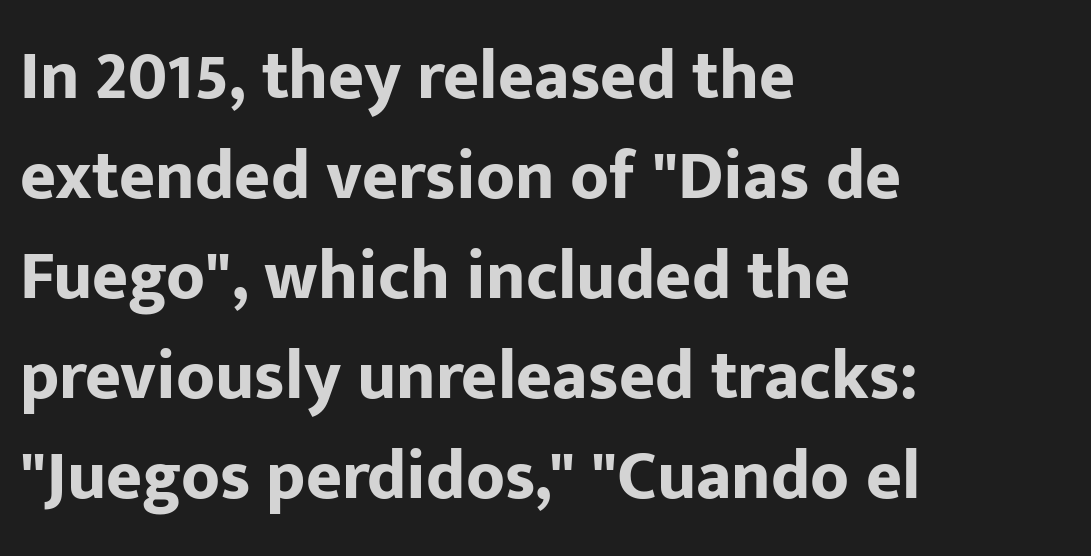
The face used here is proportionally spaced, like ordinary book or web type. The rendering uses a moderate line-height, typical for paragraphs. Unlike italic type, these characters show no tilt at all. Bare-footed words on every line. Where is the straight margin? On the left. Stroke thickness is high; the sample reads as a true bold.
